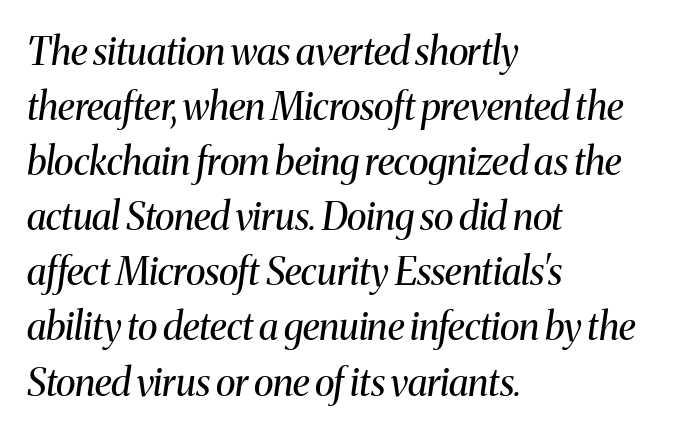
{"serif": "yes", "italic": "yes", "lean": "right", "slant_degrees": 8, "bold": "no", "weight": "regular", "width": "normal", "stroke_contrast": "medium", "x_height": "medium", "monospaced": "no", "underline": "no", "align": "left", "line_spacing": "normal", "line_spacing_ratio": 1.45, "letter_spacing": "normal", "letter_spacing_em": 0.0, "glyph_px": 38}
